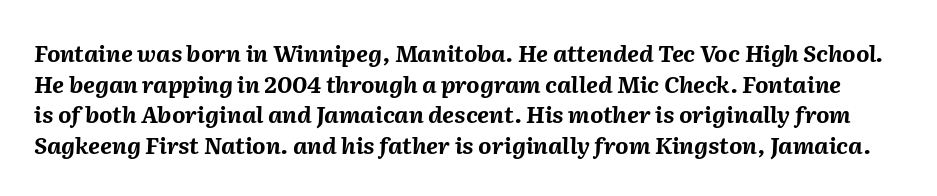
Q: Is the text bold? A: Yes.
Q: Is the text italic (slanted)? A: Yes, it leans right by about 2 degrees.
Q: Is the text underlined? A: No.
Q: Is the spacing between letters normal or unusually wide? A: Normal.
Q: Is the spacing between lines tight, normal or loose? A: Normal.
